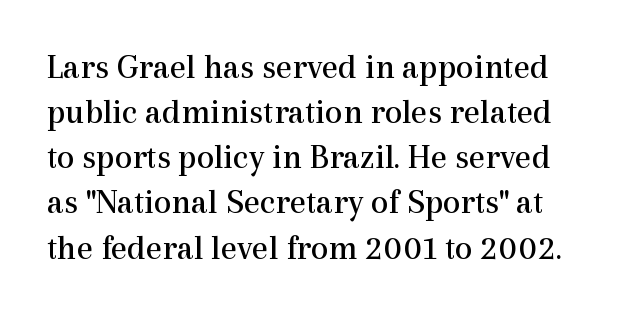
The image shows 35 px regular-weight serif type, upright; set normal line spacing (1.29x), normal letter spacing, not underlined; a medium x-height.
